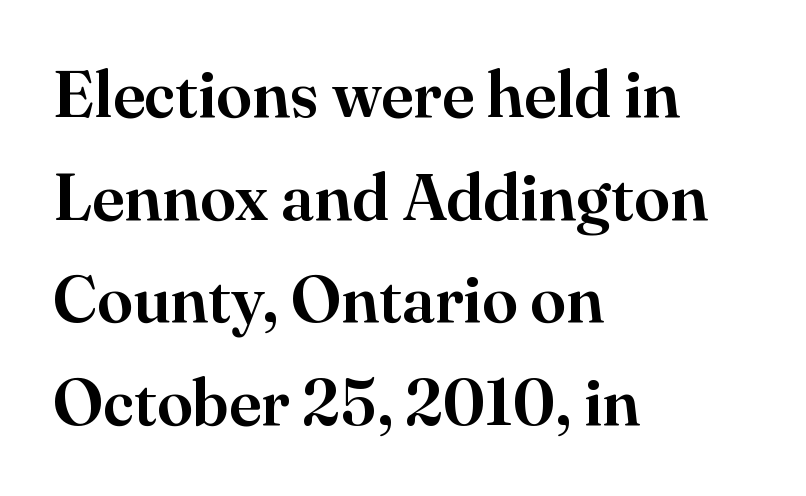
Q: Is the text italic (slanted)? A: No, it is upright.
Q: Is the typeface a serif or a sans-serif typeface? A: Serif.
Q: Is the text underlined? A: No.
Q: How is the paragraph aligned? A: Left-aligned.
Q: Is the spacing between letters normal or unusually wide? A: Normal.
Q: Is the spacing between lines tight, normal or loose? A: Normal.
Q: Width (condensed, normal, or wide)? A: Normal.
Q: Stroke contrast? A: High.
Q: x-height? A: Small.
Q: Monospaced? A: No.
